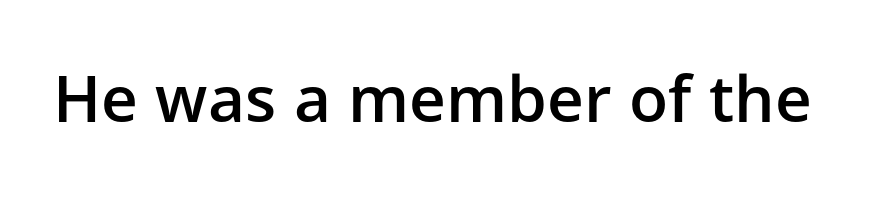
Examine the stroke ends and you'll find no serifs. Look at the stroke-to-counter ratio: somewhat heavy, a semibold. The strip under each line holds only bare page. Characters follow at the spacing the type designer built in. Rendered with straight, roman letterforms. The face used here is proportionally spaced, like ordinary book or web type.
